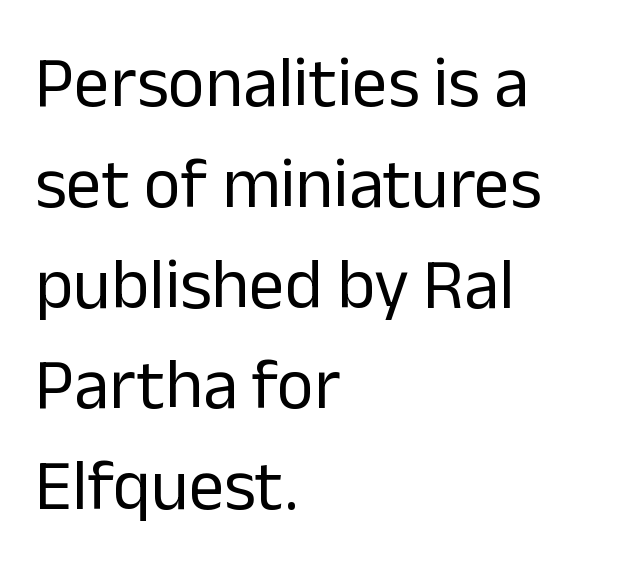
Q: Is the text bold? A: No.
Q: Is the text italic (slanted)? A: No, it is upright.
Q: Is the typeface a serif or a sans-serif typeface? A: Sans-serif.
Q: Is the text underlined? A: No.
Q: How is the paragraph aligned? A: Left-aligned.
Q: Is the spacing between letters normal or unusually wide? A: Normal.
Q: Is the spacing between lines tight, normal or loose? A: Normal.
Q: Width (condensed, normal, or wide)? A: Normal.
Q: Stroke contrast? A: Low.
Q: x-height? A: Medium.
Q: Monospaced? A: No.
